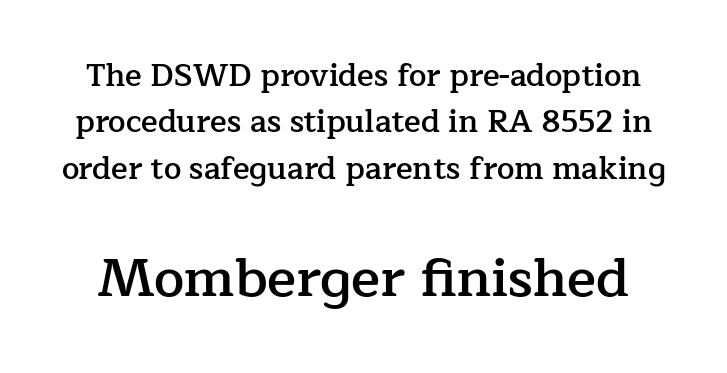
The image shows 54 px semibold serif type, upright; set normal line spacing (1.5x), normal letter spacing, not underlined; the second (bottom) block is 1.74x larger; low stroke contrast and a medium x-height.
